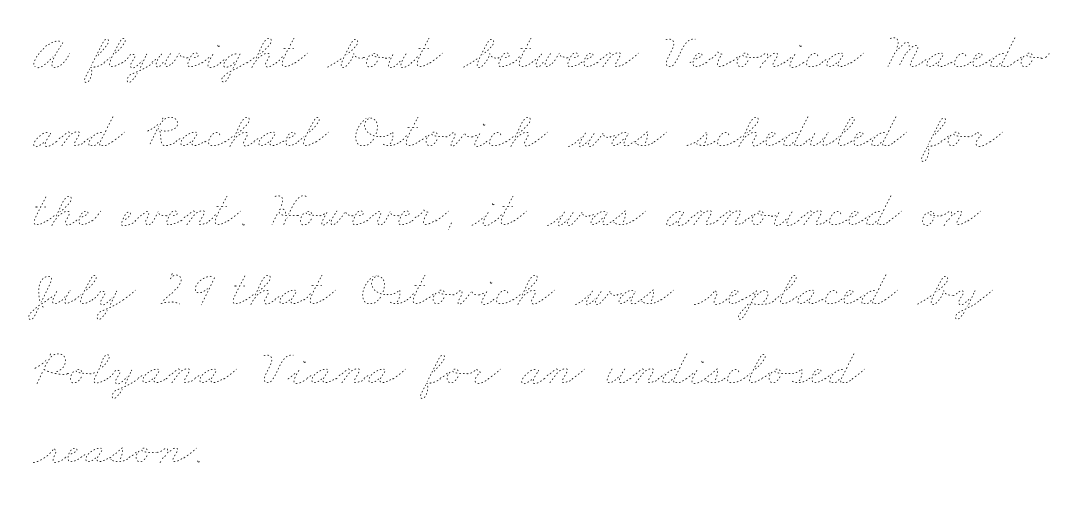
{"bold": "no", "weight": "thin", "width": "wide", "stroke_contrast": "low", "x_height": "small", "monospaced": "no", "underline": "no", "align": "left", "line_spacing": "normal", "line_spacing_ratio": 1.55, "letter_spacing": "normal", "letter_spacing_em": 0.0, "glyph_px": 51}
